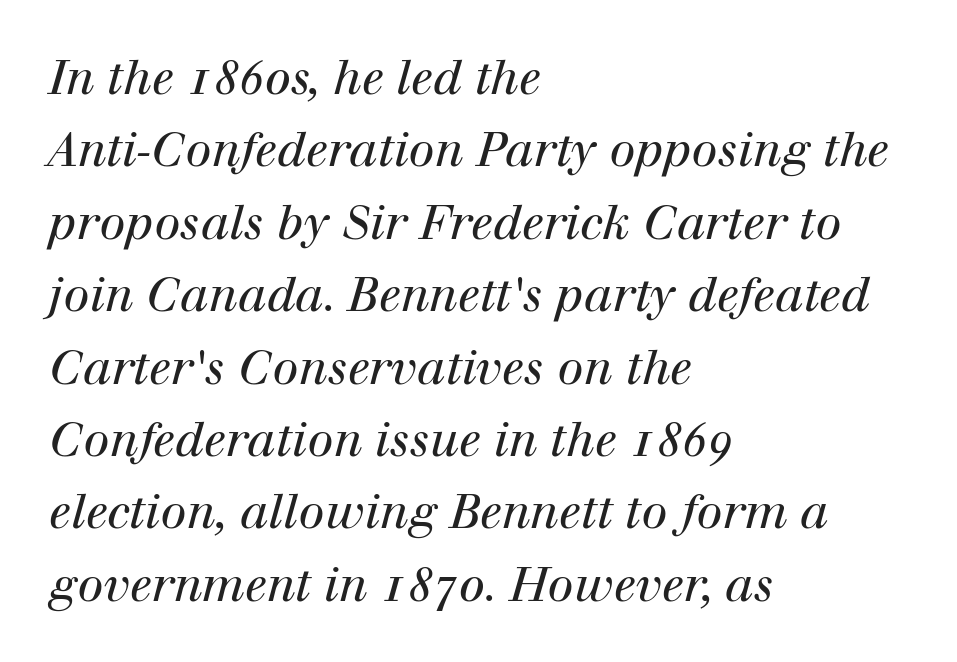
Q: Is the text bold? A: No.
Q: Is the text italic (slanted)? A: Yes, it leans right by about 12 degrees.
Q: Is the typeface a serif or a sans-serif typeface? A: Serif.
Q: Is the text underlined? A: No.
Q: How is the paragraph aligned? A: Left-aligned.
Q: Is the spacing between letters normal or unusually wide? A: Normal.
Q: Is the spacing between lines tight, normal or loose? A: Normal.
Q: Width (condensed, normal, or wide)? A: Normal.
Q: Stroke contrast? A: High.
Q: x-height? A: Medium.
Q: Monospaced? A: No.
